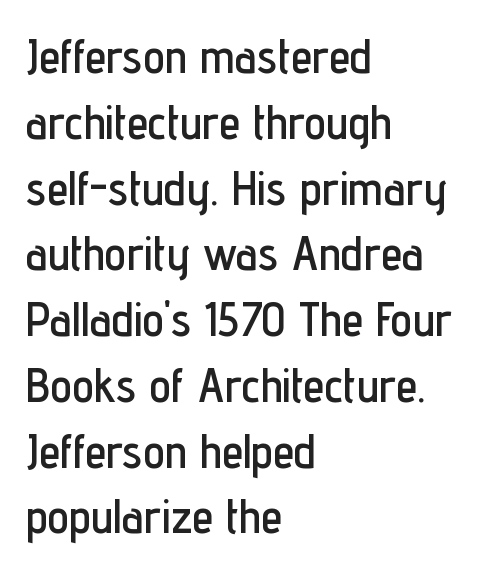
{"serif": "no", "italic": "no", "width": "condensed", "stroke_contrast": "low", "x_height": "medium", "monospaced": "no", "underline": "no", "align": "left", "line_spacing": "normal", "line_spacing_ratio": 1.37, "letter_spacing": "normal", "letter_spacing_em": 0.0, "glyph_px": 48}
